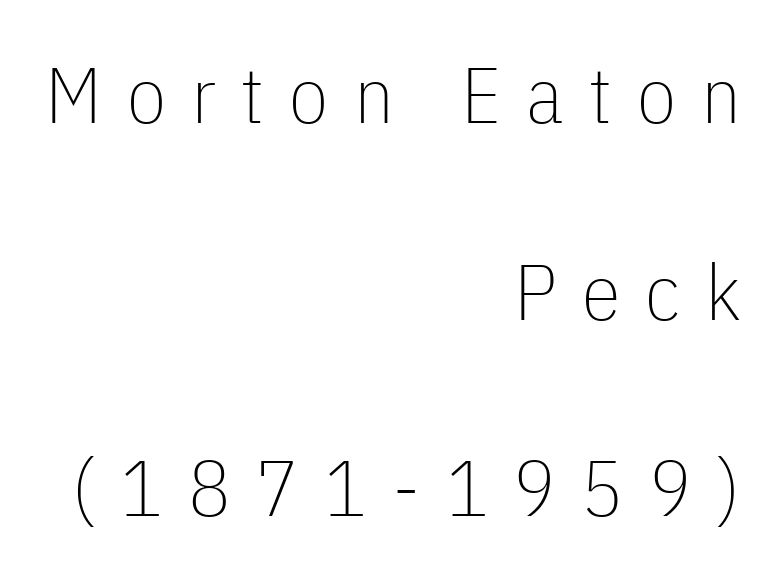
The image shows 79 px thin, condensed sans-serif type, upright; set right-aligned, loose line spacing (2.49x), unusually wide letter spacing (+0.32 em), not underlined; low stroke contrast and a medium x-height.
